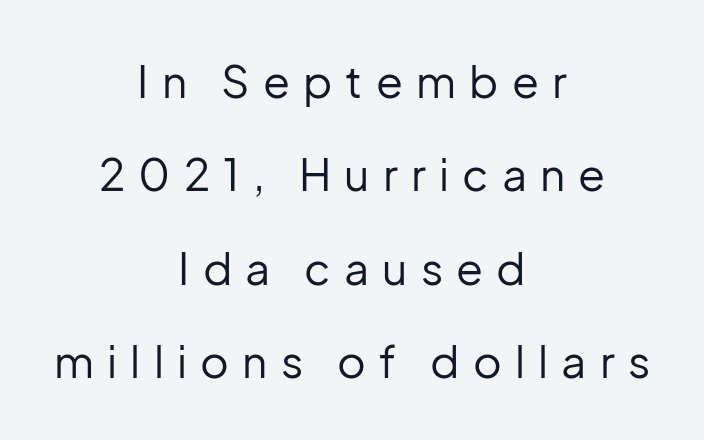
{"serif": "no", "italic": "no", "bold": "no", "weight": "regular", "width": "normal", "stroke_contrast": "low", "x_height": "medium", "monospaced": "no", "underline": "no", "align": "center", "line_spacing": "loose", "line_spacing_ratio": 2.12, "letter_spacing": "wide", "letter_spacing_em": 0.3, "glyph_px": 44}
